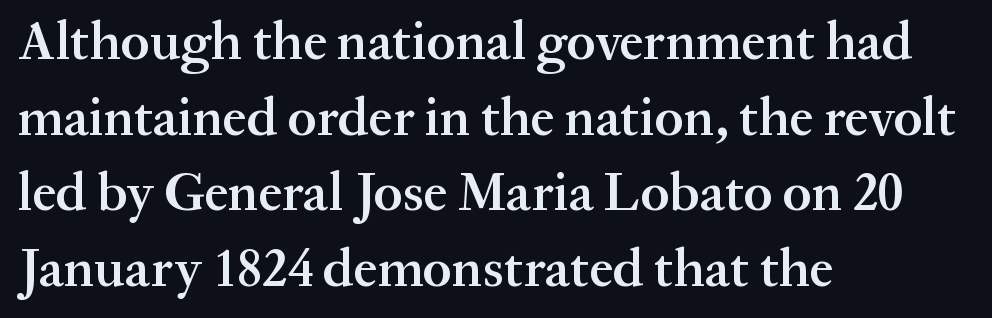
The image shows 54 px semibold serif type, upright; set left-aligned, normal line spacing (1.4x), normal letter spacing, not underlined; medium stroke contrast and a medium x-height.
